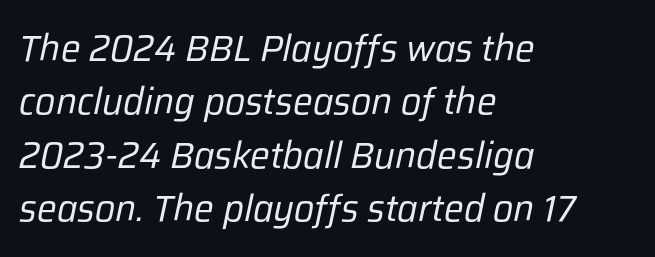
{"italic": "yes", "lean": "right", "slant_degrees": 12, "bold": "no", "weight": "regular", "width": "normal", "stroke_contrast": "low", "x_height": "medium", "monospaced": "no", "underline": "no", "align": "left", "line_spacing": "normal", "line_spacing_ratio": 1.44, "letter_spacing": "normal", "letter_spacing_em": 0.0, "glyph_px": 37}
